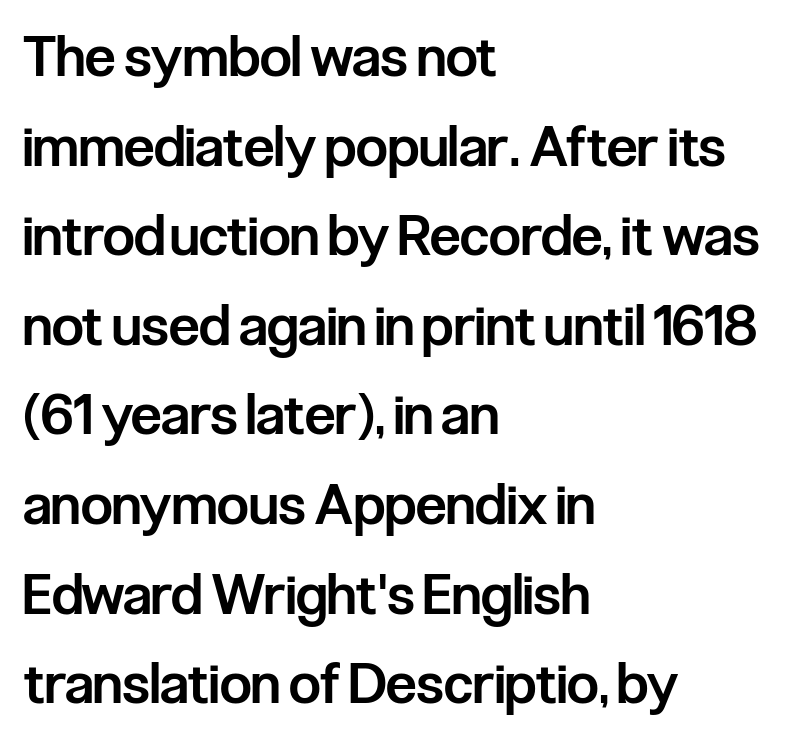
{"serif": "no", "italic": "no", "bold": "semi", "weight": "semibold", "width": "condensed", "stroke_contrast": "low", "x_height": "medium", "monospaced": "no", "underline": "no", "align": "left", "line_spacing": "normal", "line_spacing_ratio": 1.6, "letter_spacing": "normal", "letter_spacing_em": 0.0, "glyph_px": 56}
